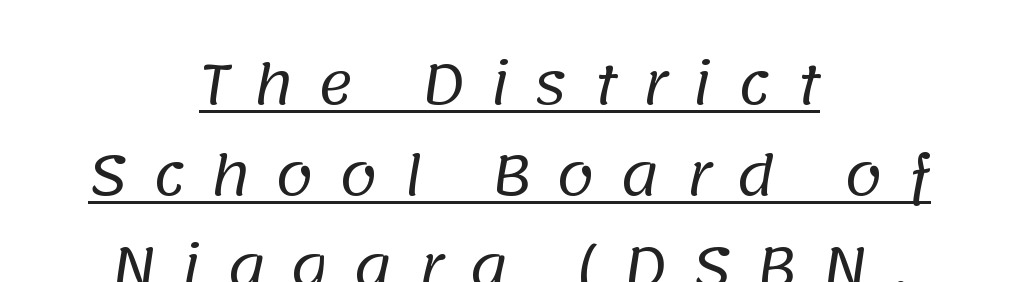
The image shows 55 px regular-weight sans-serif type; set centered, normal line spacing (1.66x), unusually wide letter spacing (+0.44 em), underlined; low stroke contrast and a large x-height.
